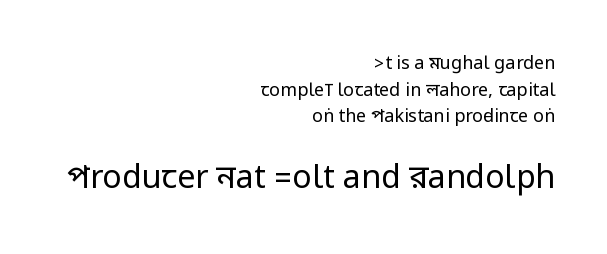
Q: Is the text bold? A: No.
Q: Is the text italic (slanted)? A: No, it is upright.
Q: Is the typeface a serif or a sans-serif typeface? A: Sans-serif.
Q: Is the text underlined? A: No.
Q: How is the paragraph aligned? A: Right-aligned.
Q: Is the spacing between letters normal or unusually wide? A: Normal.
Q: Is the spacing between lines tight, normal or loose? A: Normal.
Q: Which block of text is set in a larger size, the first (top) or the second (bottom)? A: The second (bottom) one.
Q: Width (condensed, normal, or wide)? A: Condensed.
Q: Stroke contrast? A: Low.
